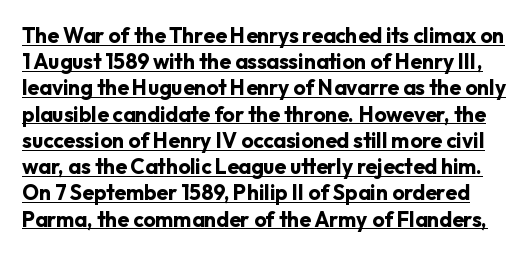
Q: Is the text bold? A: Yes.
Q: Is the text italic (slanted)? A: No, it is upright.
Q: Is the text underlined? A: Yes.
Q: Is the spacing between letters normal or unusually wide? A: Normal.
Q: Is the spacing between lines tight, normal or loose? A: Normal.
